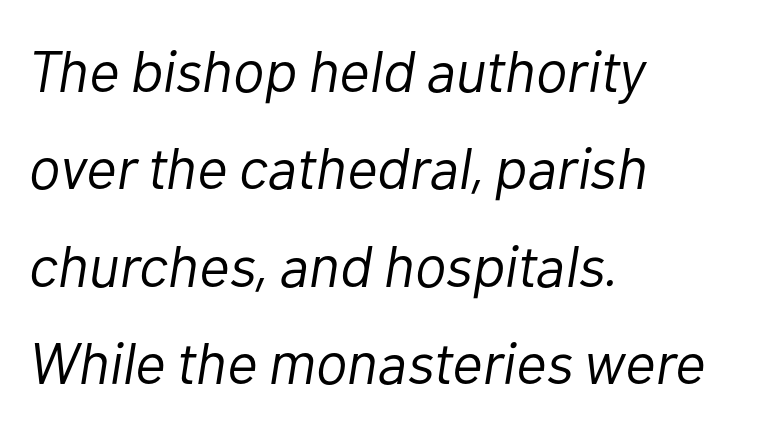
{"italic": "yes", "lean": "right", "slant_degrees": 10, "bold": "no", "weight": "light", "width": "normal", "stroke_contrast": "low", "x_height": "medium", "monospaced": "no", "underline": "no", "align": "left", "line_spacing": "normal", "line_spacing_ratio": 1.65, "letter_spacing": "normal", "letter_spacing_em": 0.0, "glyph_px": 59}
